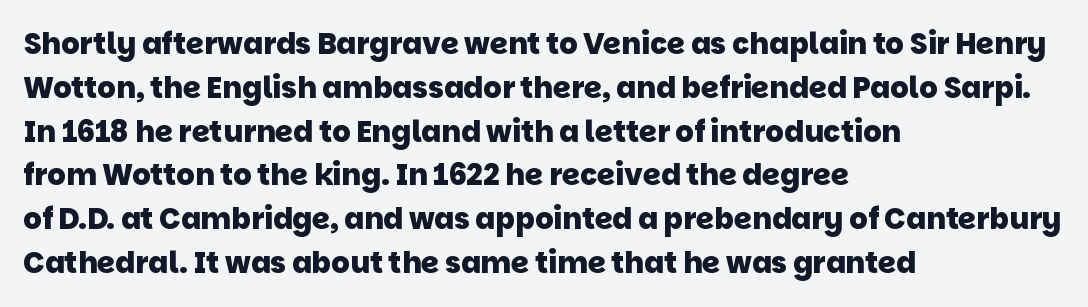
In terms of letterform style, serifs are entirely absent. Each letter keeps its own natural width here, so spacing adapts to shape. Descenders hang freely into open space. The rag falls on the right side of this text block. The line-height multiplier appears to be the usual default.
